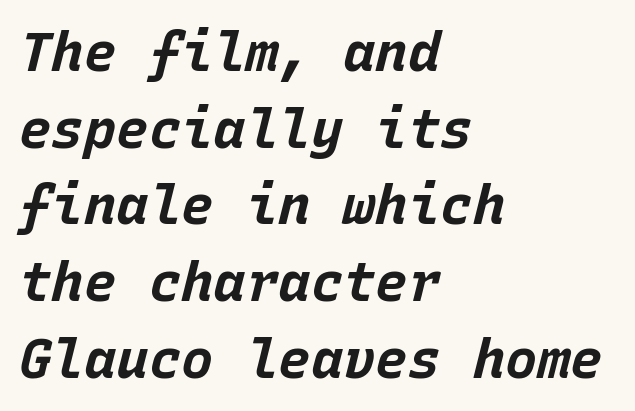
{"italic": "yes", "lean": "right", "slant_degrees": 15, "bold": "yes", "weight": "bold", "width": "normal", "stroke_contrast": "low", "x_height": "large", "monospaced": "yes", "underline": "no", "align": "left", "line_spacing": "normal", "line_spacing_ratio": 1.42, "letter_spacing": "normal", "letter_spacing_em": 0.0, "glyph_px": 54}
